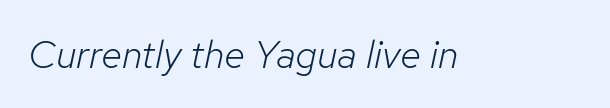
{"italic": "yes", "lean": "right", "slant_degrees": 12, "bold": "no", "weight": "light", "width": "normal", "stroke_contrast": "low", "x_height": "medium", "monospaced": "no", "underline": "no", "letter_spacing": "normal", "letter_spacing_em": 0.0, "glyph_px": 39}
